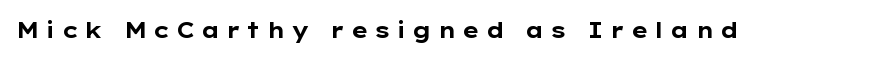
{"italic": "no", "bold": "yes", "underline": "no", "letter_spacing": "wide", "letter_spacing_em": 0.25, "glyph_px": 22}
